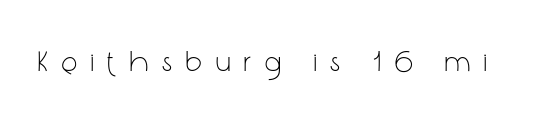
The letters advance in unequal steps, a hallmark of proportional type. The type sits square on the baseline with zero lean. The space directly below the letters is spotless. Each word looks stretched out because of the extra space between its letters. This sample uses a sans-serif face.
